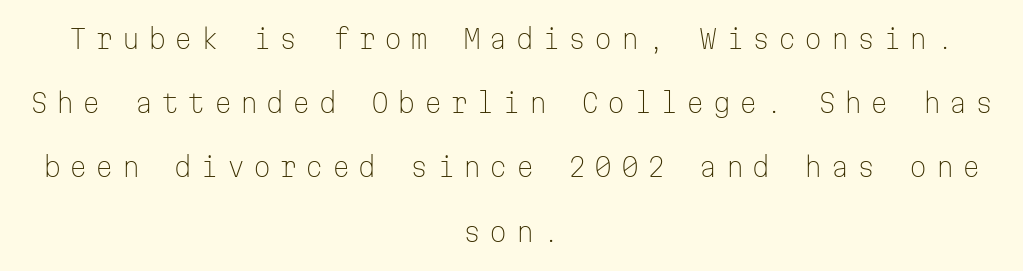
Q: Is the text bold? A: No.
Q: Is the text italic (slanted)? A: No, it is upright.
Q: Is the text underlined? A: No.
Q: How is the paragraph aligned? A: Centered.
Q: Is the spacing between letters normal or unusually wide? A: Unusually wide.
Q: Is the spacing between lines tight, normal or loose? A: Loose.
